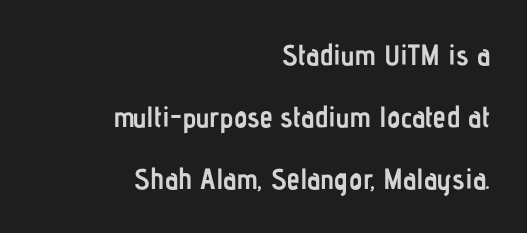
{"serif": "no", "italic": "no", "bold": "yes", "weight": "semibold", "width": "condensed", "stroke_contrast": "low", "x_height": "medium", "monospaced": "no", "underline": "no", "align": "right", "line_spacing": "loose", "line_spacing_ratio": 2.13, "letter_spacing": "normal", "letter_spacing_em": 0.0, "glyph_px": 29}
